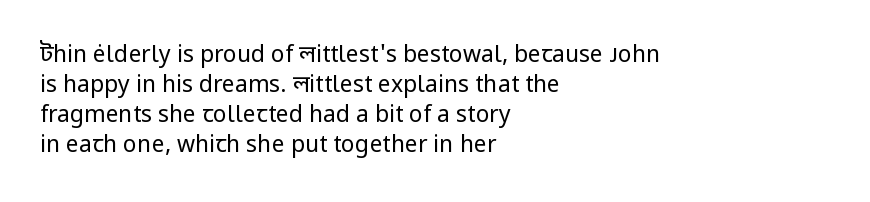
Q: Is the text bold? A: No.
Q: Is the text italic (slanted)? A: No, it is upright.
Q: Is the text underlined? A: No.
Q: How is the paragraph aligned? A: Left-aligned.
Q: Is the spacing between letters normal or unusually wide? A: Normal.
Q: Is the spacing between lines tight, normal or loose? A: Normal.
